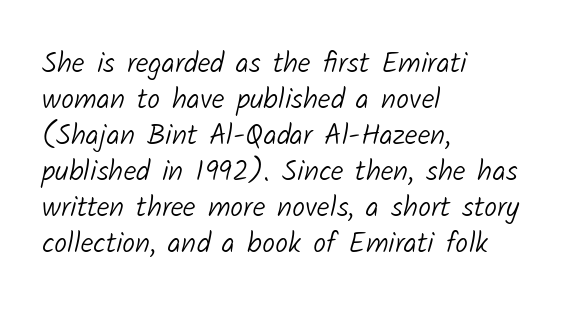
Q: Is the text bold? A: No.
Q: Is the typeface a serif or a sans-serif typeface? A: Sans-serif.
Q: Is the text underlined? A: No.
Q: How is the paragraph aligned? A: Left-aligned.
Q: Is the spacing between letters normal or unusually wide? A: Normal.
Q: Width (condensed, normal, or wide)? A: Normal.
Q: Stroke contrast? A: Low.
Q: x-height? A: Medium.
Q: Monospaced? A: No.
